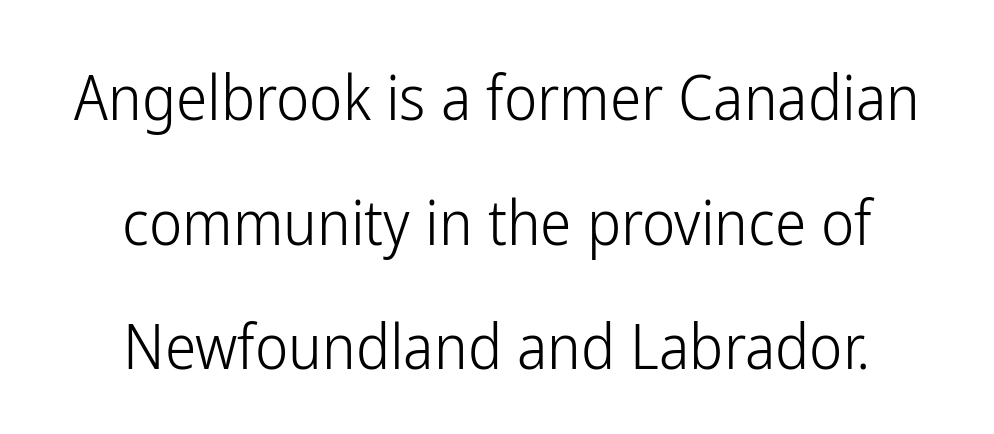
The image shows 63 px light, condensed sans-serif type, upright; set centered, loose line spacing (1.98x), normal letter spacing, not underlined; low stroke contrast and a medium x-height.
